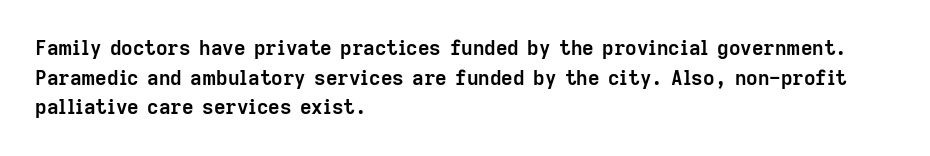
{"italic": "no", "bold": "yes", "underline": "no", "align": "left", "line_spacing": "normal", "line_spacing_ratio": 1.48, "letter_spacing": "normal", "letter_spacing_em": 0.0, "glyph_px": 20}
